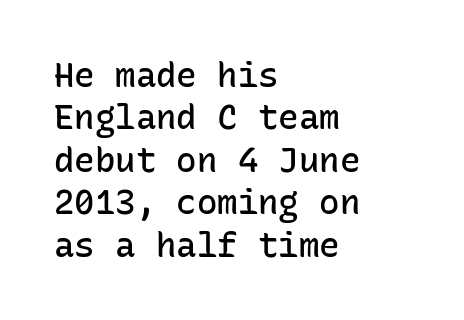
The image shows 34 px semibold sans-serif type, upright, monospaced; set left-aligned, normal line spacing (1.25x), normal letter spacing, not underlined; low stroke contrast and a medium x-height.
